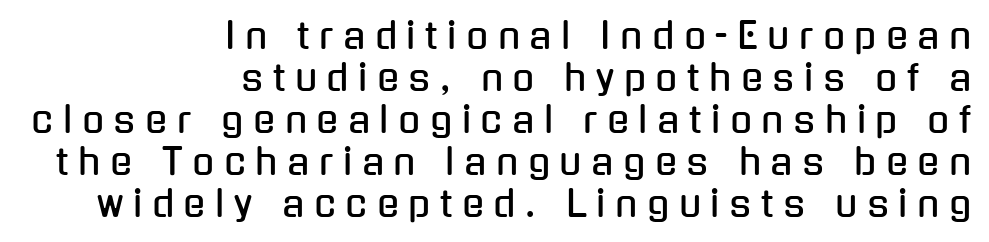
Unlike a traditional serif, this face leaves its strokes unadorned. All the whitespace from short lines collects on the left. Decoration check: the copy has no underline. The font's upright variant was chosen for this text.
